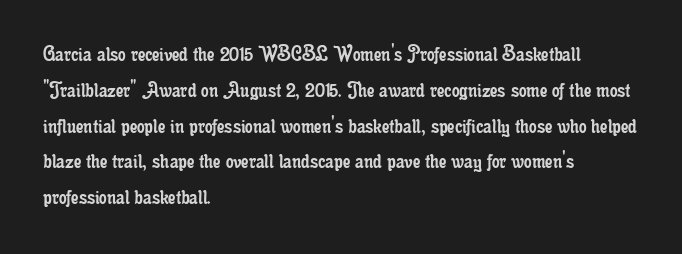
The image shows 24 px text type, upright; set left-aligned, normal line spacing (1.49x), normal letter spacing, not underlined.
